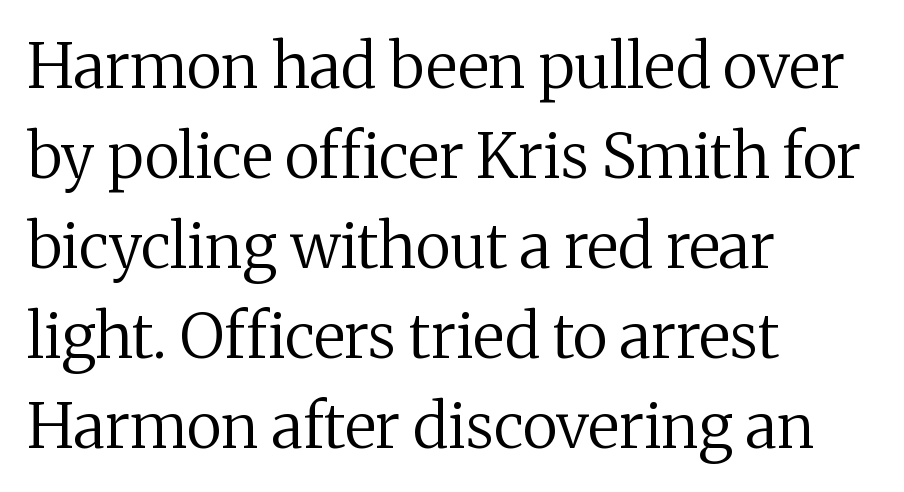
Q: Is the text bold? A: No.
Q: Is the text italic (slanted)? A: No, it is upright.
Q: Is the typeface a serif or a sans-serif typeface? A: Serif.
Q: Is the text underlined? A: No.
Q: How is the paragraph aligned? A: Left-aligned.
Q: Is the spacing between letters normal or unusually wide? A: Normal.
Q: Is the spacing between lines tight, normal or loose? A: Normal.
Q: Width (condensed, normal, or wide)? A: Normal.
Q: Stroke contrast? A: Medium.
Q: x-height? A: Medium.
Q: Monospaced? A: No.
